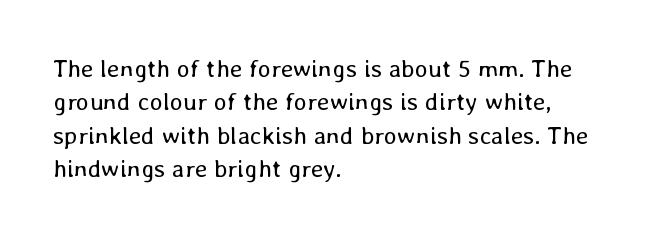
Notice how the stems are strictly vertical — no italics here. Clear beneath every line of the passage. Compared with typical paragraphs, the rows here are spaced about the same. The letters look calm and open, with moderate or lighter stems. Spacing between characters is what you'd get straight out of the box.
